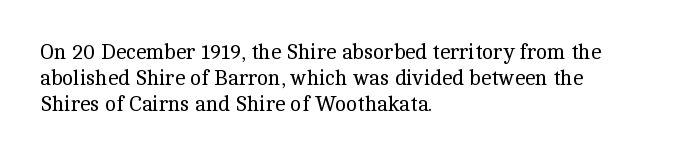
Does extra space separate the letters? No, they use regular spacing. Layout note: lines flush left. The area under the type is left untouched. This reads as an unemphasized weight, regular at the heaviest. This is roman type, the default non-slanted kind. Vertical spacing — default.
